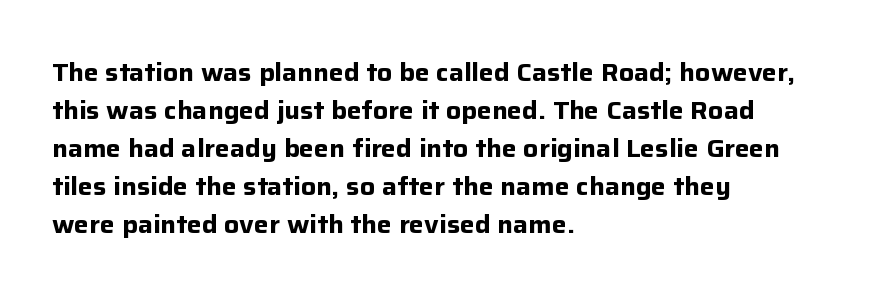
The image shows 25 px bold type, upright; set left-aligned, normal line spacing (1.52x), normal letter spacing, not underlined.
